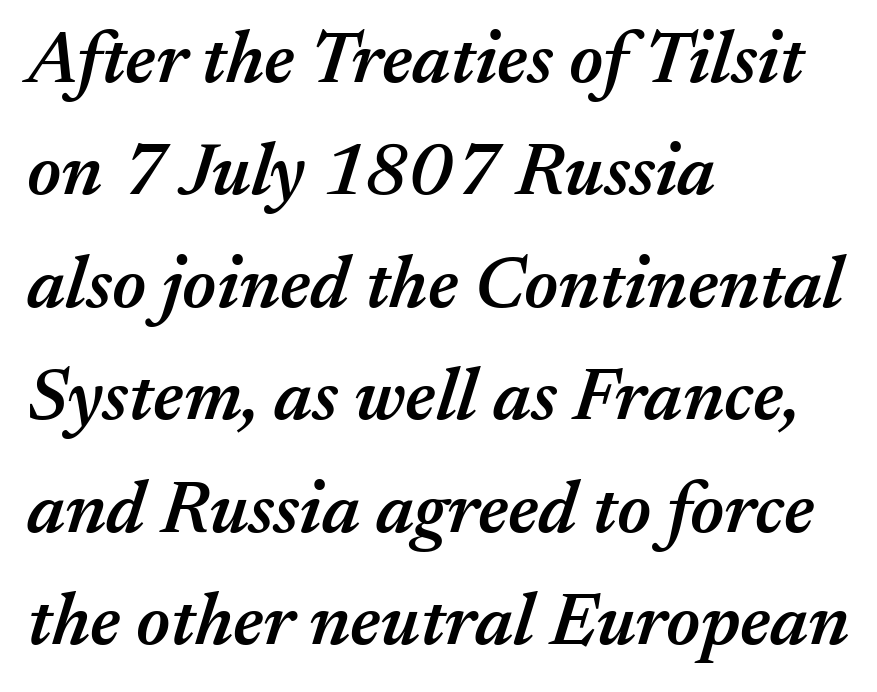
The image shows 74 px semibold type, italic (leaning right); set left-aligned, normal line spacing (1.52x), normal letter spacing, not underlined; medium stroke contrast and a medium x-height.
